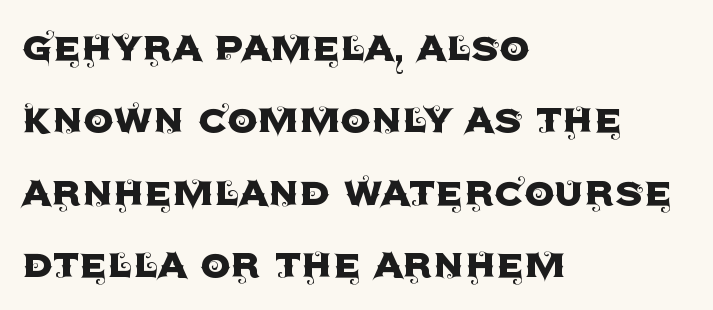
The image shows 48 px sans-serif type, upright; set left-aligned, normal line spacing (1.51x), normal letter spacing, not underlined; a large x-height.
